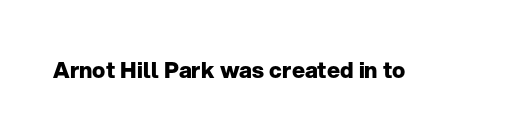
The image shows 22 px bold type, upright; set normal letter spacing, not underlined.
